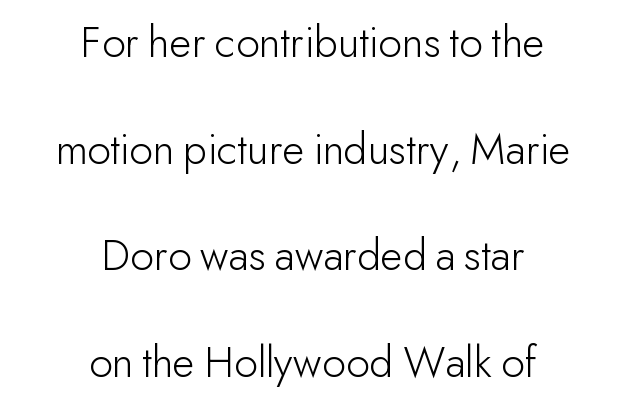
{"serif": "no", "italic": "no", "bold": "no", "weight": "light", "width": "normal", "stroke_contrast": "low", "x_height": "small", "monospaced": "no", "underline": "no", "align": "center", "line_spacing": "loose", "line_spacing_ratio": 2.32, "letter_spacing": "normal", "letter_spacing_em": 0.0, "glyph_px": 46}
